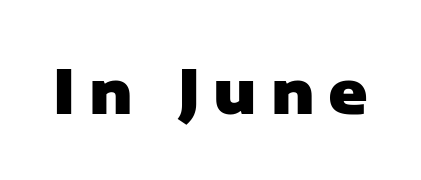
The image shows 60 px heavy sans-serif type, upright; set unusually wide letter spacing (+0.23 em), not underlined; low stroke contrast and a medium x-height.
